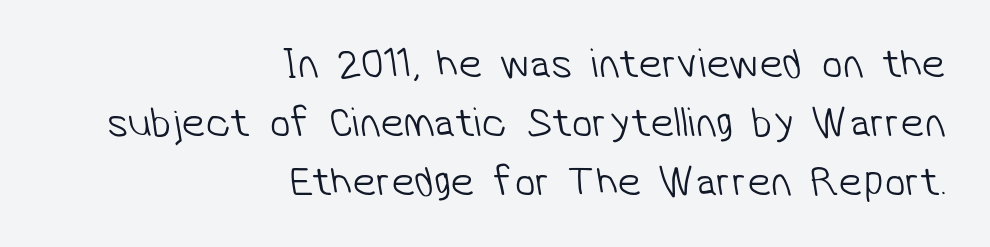
{"serif": "no", "bold": "no", "weight": "light", "width": "normal", "stroke_contrast": "low", "x_height": "medium", "monospaced": "no", "underline": "no", "align": "right", "line_spacing": "normal", "line_spacing_ratio": 1.4, "letter_spacing": "normal", "letter_spacing_em": 0.0, "glyph_px": 42}
